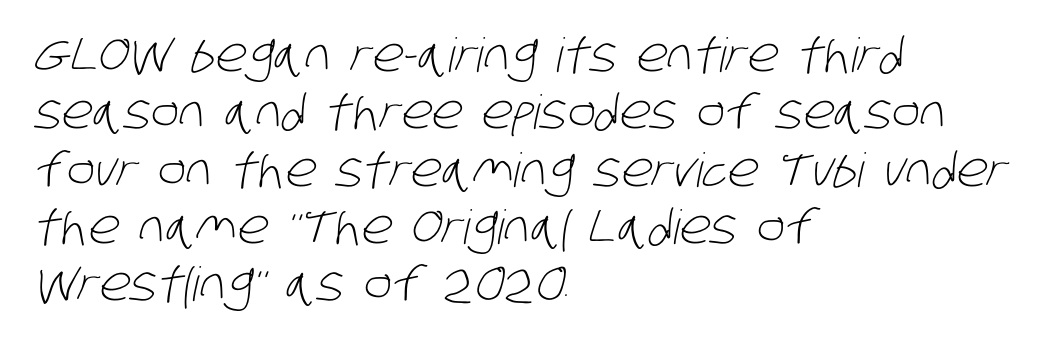
{"serif": "no", "bold": "no", "weight": "light", "width": "condensed", "stroke_contrast": "low", "x_height": "large", "monospaced": "no", "underline": "no", "align": "left", "line_spacing_ratio": 1.22, "letter_spacing": "normal", "letter_spacing_em": 0.0, "glyph_px": 47}
